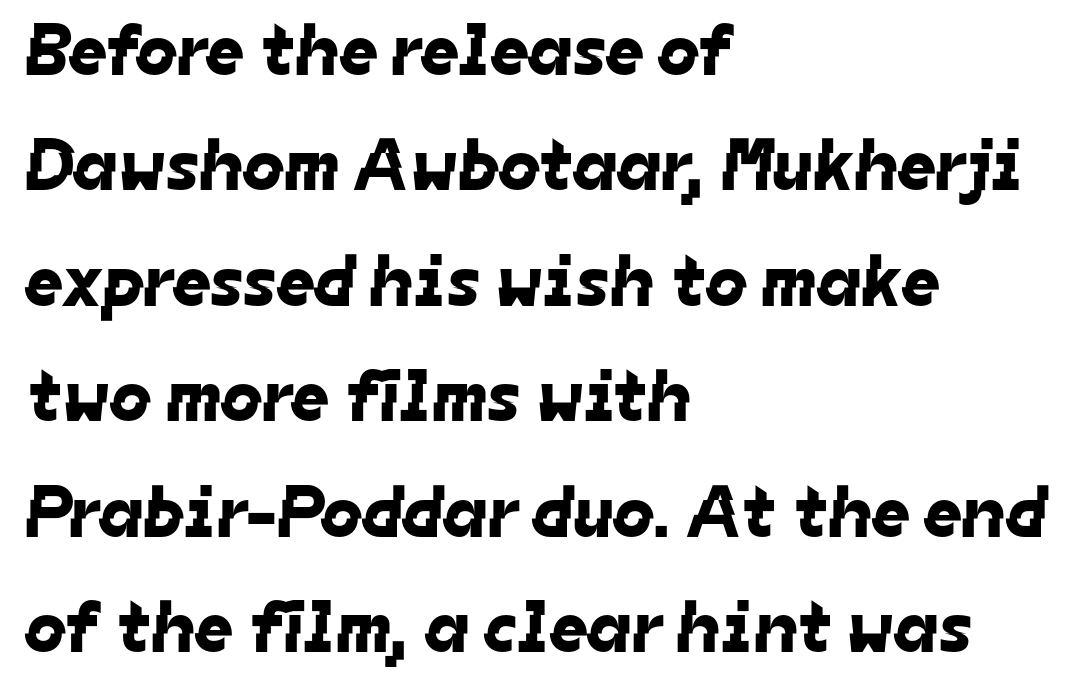
{"serif": "no", "width": "normal", "stroke_contrast": "low", "x_height": "medium", "monospaced": "no", "underline": "no", "align": "left", "line_spacing": "normal", "line_spacing_ratio": 1.56, "letter_spacing": "normal", "letter_spacing_em": 0.0, "glyph_px": 74}
